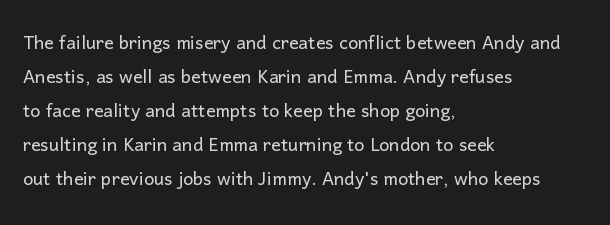
Q: Is the text bold? A: No.
Q: Is the text italic (slanted)? A: No, it is upright.
Q: Is the text underlined? A: No.
Q: How is the paragraph aligned? A: Left-aligned.
Q: Is the spacing between letters normal or unusually wide? A: Normal.
Q: Is the spacing between lines tight, normal or loose? A: Normal.
